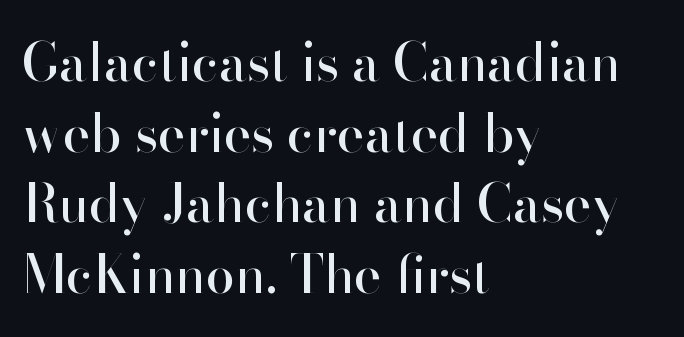
The image shows 52 px sans-serif type, upright; set left-aligned, normal line spacing (1.36x), normal letter spacing, not underlined; high stroke contrast and a small x-height.
